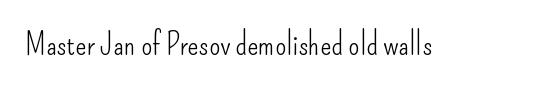
{"serif": "no", "italic": "no", "bold": "no", "weight": "light", "width": "condensed", "stroke_contrast": "low", "x_height": "small", "monospaced": "no", "underline": "no", "letter_spacing": "normal", "letter_spacing_em": 0.0, "glyph_px": 32}
